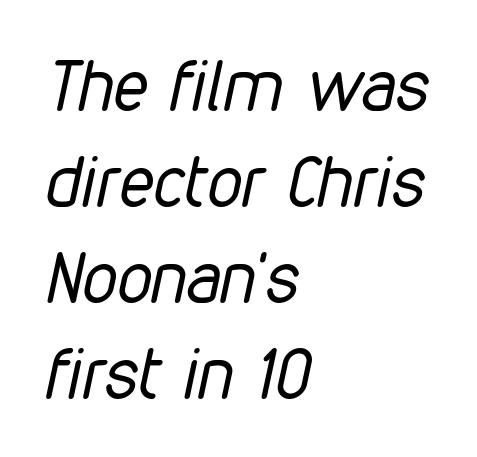
The image shows 70 px regular-weight, condensed type, italic (leaning right); set left-aligned, normal line spacing (1.37x), normal letter spacing, not underlined; low stroke contrast and a medium x-height.
